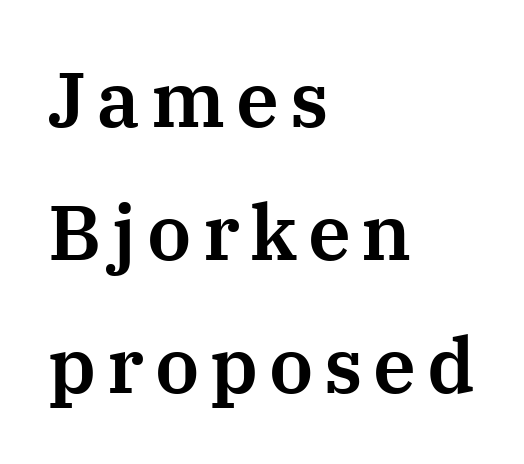
Serif or sans? Serif — the stroke terminals have little feet. Only glyphs here, with clear space below each row. The face used here is proportionally spaced, like ordinary book or web type. Does the lettering tilt? It doesn't — this is upright. Does the copy run flush right? No — it runs flush left.
